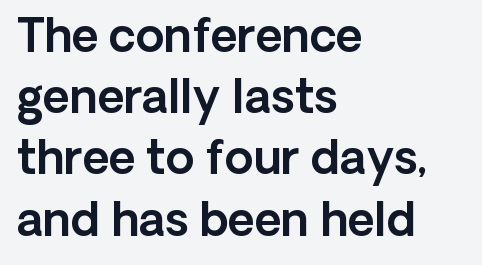
The image shows 46 px sans-serif type, upright; set left-aligned, normal line spacing (1.33x), normal letter spacing, not underlined; a medium x-height.
